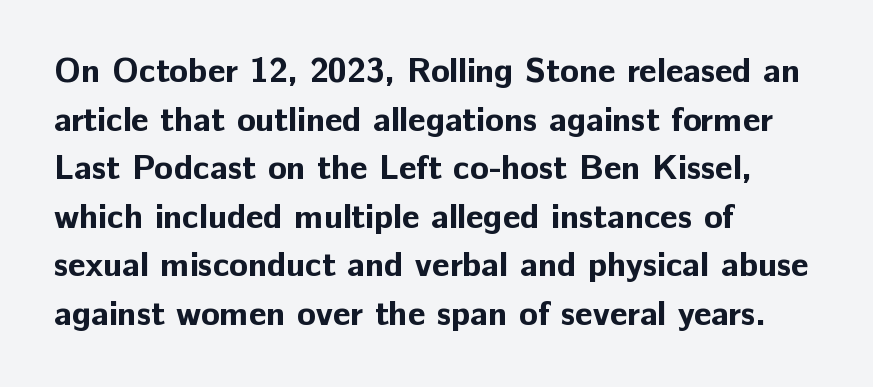
The image shows 34 px bold sans-serif type, upright; set left-aligned, normal line spacing (1.43x), normal letter spacing, not underlined; low stroke contrast and a medium x-height.
